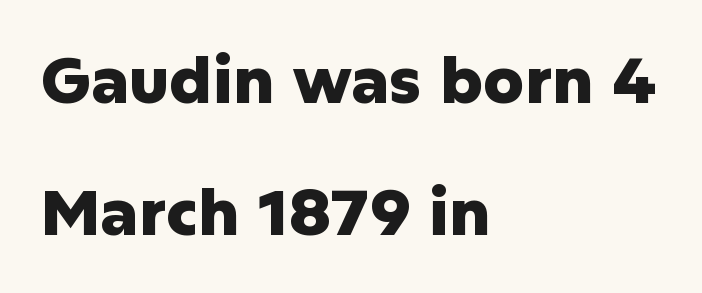
Q: Is the text bold? A: Yes.
Q: Is the text italic (slanted)? A: No, it is upright.
Q: Is the typeface a serif or a sans-serif typeface? A: Sans-serif.
Q: Is the text underlined? A: No.
Q: How is the paragraph aligned? A: Left-aligned.
Q: Is the spacing between letters normal or unusually wide? A: Normal.
Q: Is the spacing between lines tight, normal or loose? A: Loose.
Q: Width (condensed, normal, or wide)? A: Normal.
Q: Stroke contrast? A: Low.
Q: x-height? A: Medium.
Q: Monospaced? A: No.
